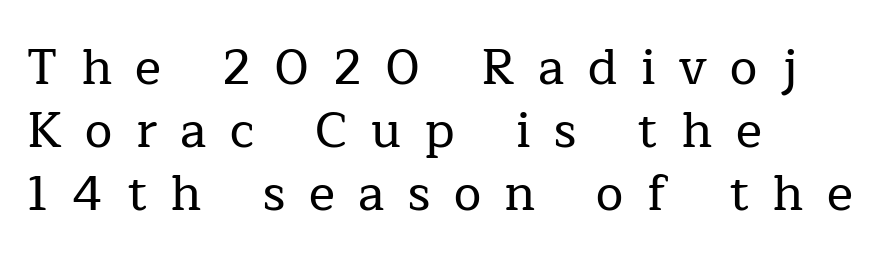
{"serif": "yes", "italic": "no", "width": "normal", "stroke_contrast": "low", "x_height": "medium", "monospaced": "no", "underline": "no", "align": "left", "line_spacing": "normal", "line_spacing_ratio": 1.29, "letter_spacing": "wide", "letter_spacing_em": 0.48, "glyph_px": 49}
